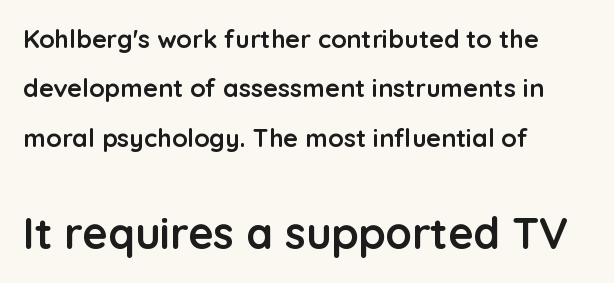
{"serif": "no", "italic": "no", "bold": "yes", "weight": "semibold", "width": "normal", "stroke_contrast": "low", "x_height": "medium", "monospaced": "no", "underline": "no", "align": "left", "line_spacing": "loose", "line_spacing_ratio": 1.98, "letter_spacing": "normal", "letter_spacing_em": 0.0, "larger_block": "second", "size_ratio": 1.72, "glyph_px": 43}
